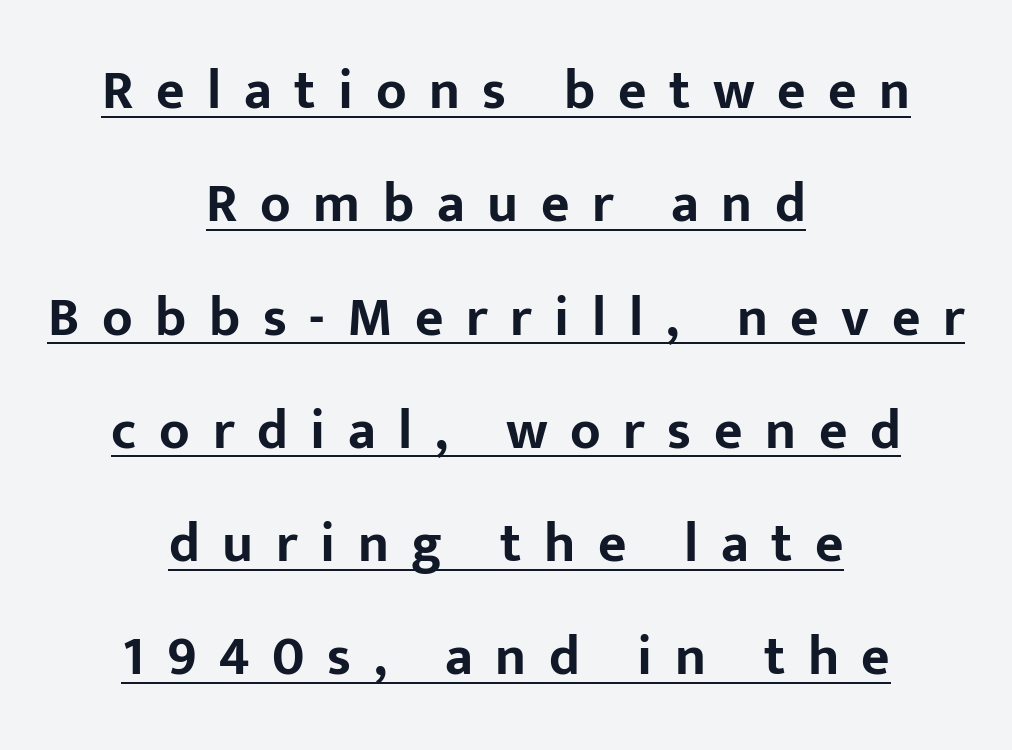
If you drew a line through each stem, it would be perfectly vertical. Reading down the column, the eye jumps a long way to each next line. Typesetter's note: full bold, strokes at maximum text heaviness. Does the type have serifs? No, each stem ends abruptly.
